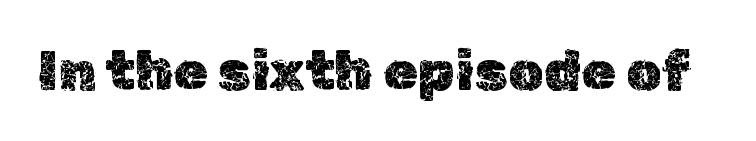
{"italic": "no", "width": "normal", "x_height": "medium", "monospaced": "no", "underline": "no", "letter_spacing": "normal", "letter_spacing_em": 0.0, "glyph_px": 56}
